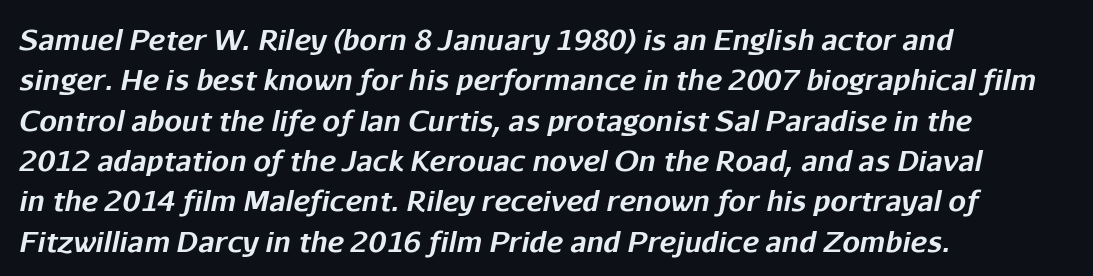
Q: Is the text bold? A: Yes.
Q: Is the text italic (slanted)? A: Yes, it leans right by about 11 degrees.
Q: Is the text underlined? A: No.
Q: How is the paragraph aligned? A: Left-aligned.
Q: Is the spacing between letters normal or unusually wide? A: Normal.
Q: Is the spacing between lines tight, normal or loose? A: Normal.
Q: Width (condensed, normal, or wide)? A: Normal.
Q: Stroke contrast? A: Low.
Q: x-height? A: Medium.
Q: Monospaced? A: No.
